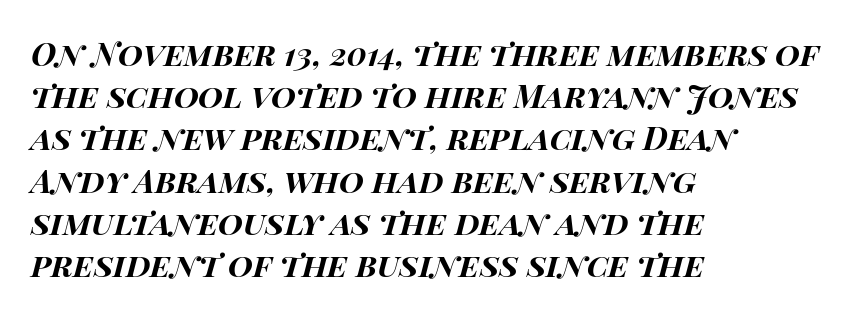
{"italic": "yes", "lean": "right", "slant_degrees": 14, "bold": "yes", "weight": "bold", "width": "wide", "stroke_contrast": "high", "x_height": "large", "monospaced": "no", "underline": "no", "align": "left", "line_spacing": "normal", "line_spacing_ratio": 1.32, "letter_spacing": "normal", "letter_spacing_em": 0.0, "glyph_px": 32}
